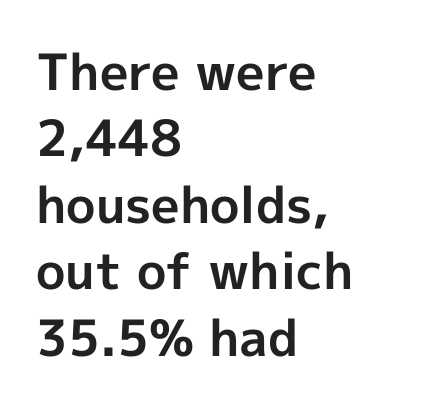
The image shows 50 px bold sans-serif type, upright; set left-aligned, normal line spacing (1.33x), normal letter spacing, not underlined; a medium x-height.
